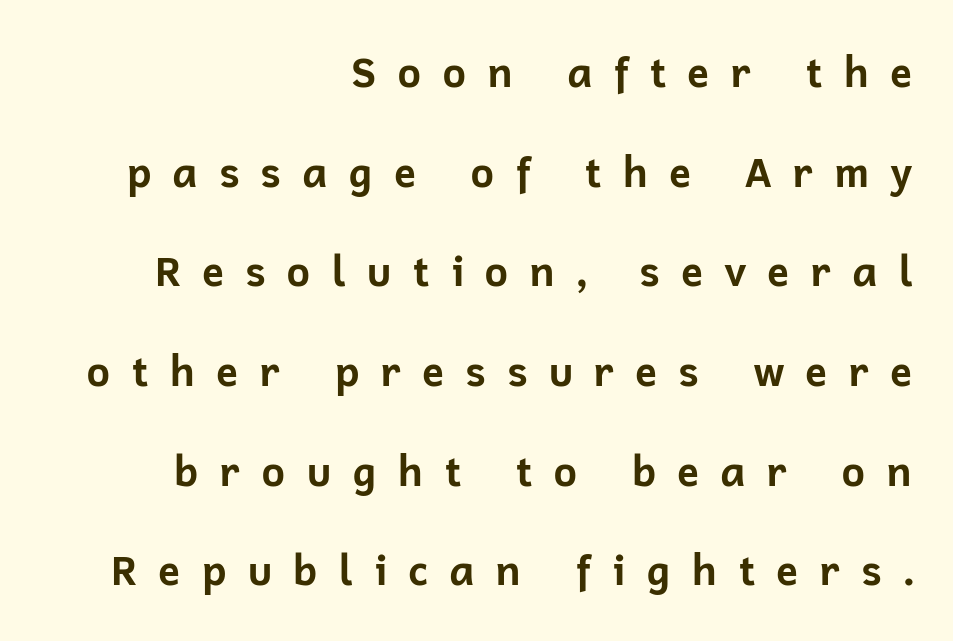
Q: Is the text bold? A: Yes.
Q: Is the text italic (slanted)? A: No, it is upright.
Q: Is the typeface a serif or a sans-serif typeface? A: Sans-serif.
Q: Is the text underlined? A: No.
Q: How is the paragraph aligned? A: Right-aligned.
Q: Is the spacing between letters normal or unusually wide? A: Unusually wide.
Q: Is the spacing between lines tight, normal or loose? A: Loose.
Q: Width (condensed, normal, or wide)? A: Normal.
Q: Stroke contrast? A: Low.
Q: x-height? A: Medium.
Q: Monospaced? A: No.
